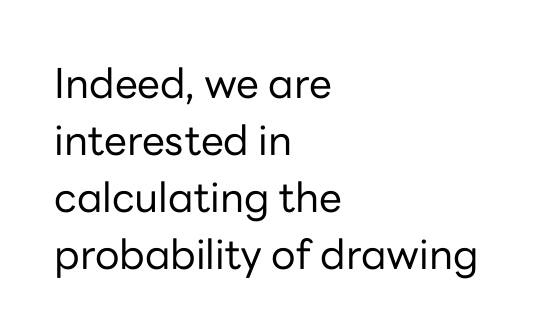
Q: Is the text bold? A: No.
Q: Is the text italic (slanted)? A: No, it is upright.
Q: Is the typeface a serif or a sans-serif typeface? A: Sans-serif.
Q: Is the text underlined? A: No.
Q: How is the paragraph aligned? A: Left-aligned.
Q: Is the spacing between letters normal or unusually wide? A: Normal.
Q: Is the spacing between lines tight, normal or loose? A: Normal.
Q: Width (condensed, normal, or wide)? A: Normal.
Q: Stroke contrast? A: Low.
Q: x-height? A: Medium.
Q: Monospaced? A: No.
